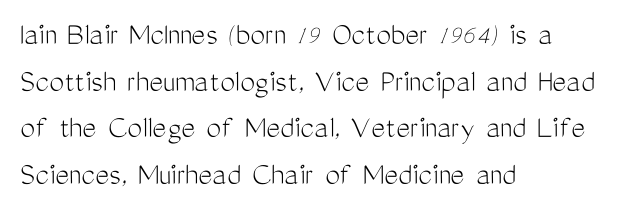
The image shows 33 px light, condensed sans-serif type, upright; set left-aligned, normal line spacing (1.41x), normal letter spacing, not underlined; medium stroke contrast and a medium x-height.
